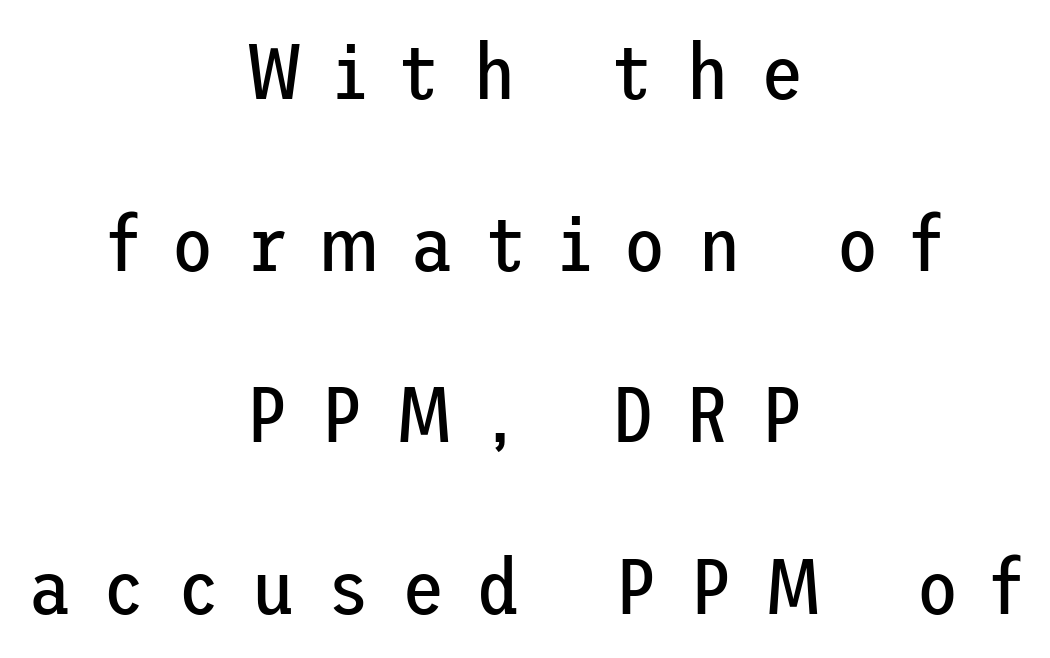
{"serif": "no", "italic": "no", "bold": "no", "weight": "regular", "width": "normal", "stroke_contrast": "low", "x_height": "medium", "underline": "no", "align": "center", "line_spacing": "loose", "line_spacing_ratio": 2.2, "letter_spacing": "wide", "letter_spacing_em": 0.41, "glyph_px": 78}
